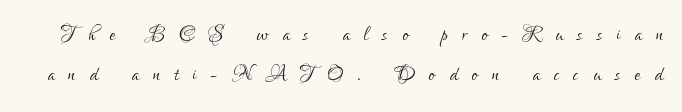
{"serif": "no", "bold": "no", "weight": "light", "width": "condensed", "stroke_contrast": "low", "x_height": "small", "monospaced": "no", "underline": "no", "line_spacing": "normal", "line_spacing_ratio": 1.44, "letter_spacing": "wide", "letter_spacing_em": 0.5, "glyph_px": 28}
